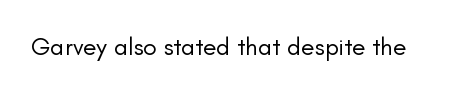
The image shows 25 px text type, upright; set normal letter spacing, not underlined.
